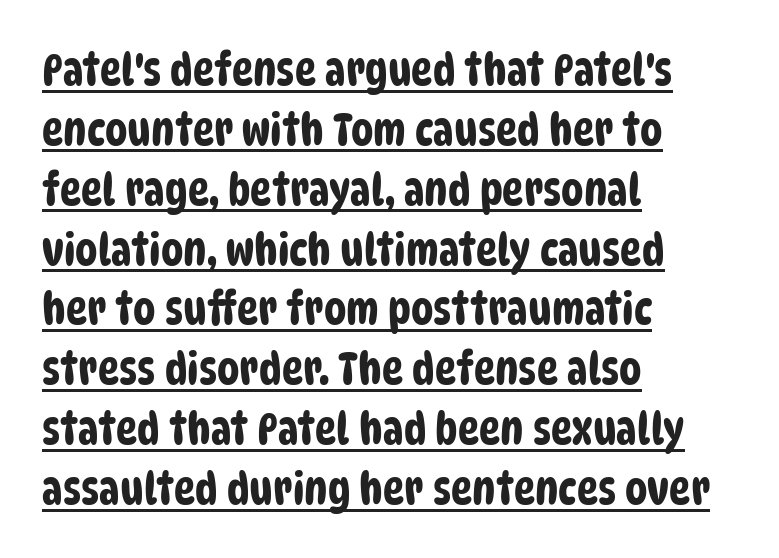
The passage shown has conventional tracking throughout. A sans-serif font was chosen for this passage. One glance says typical: line gaps are just what's usual. A baseline rule has been typeset under these characters.
